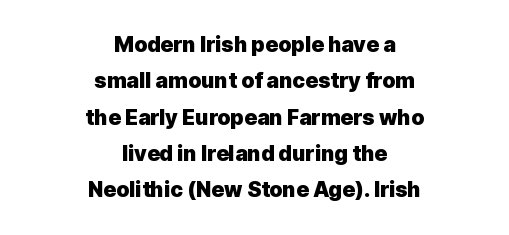
{"italic": "no", "bold": "yes", "underline": "no", "align": "center", "line_spacing_ratio": 1.73, "letter_spacing": "normal", "letter_spacing_em": 0.0, "glyph_px": 21}
